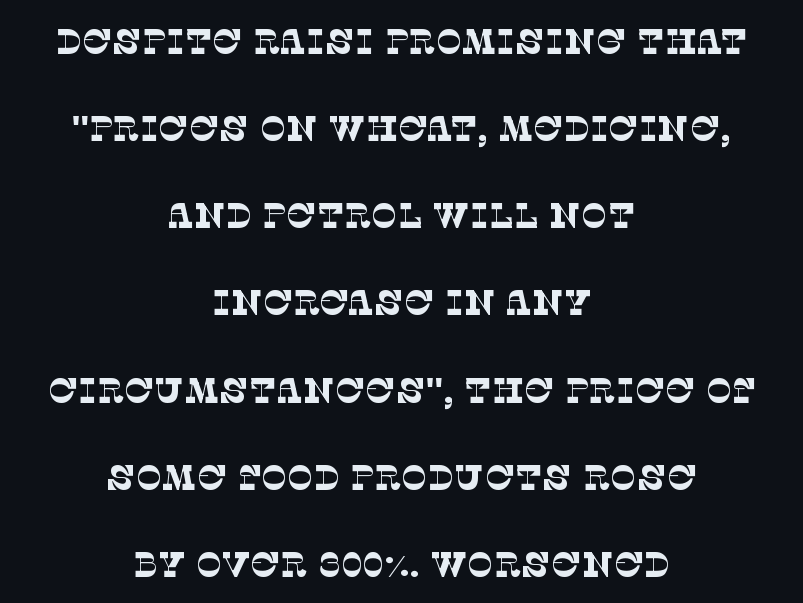
The vertical gap from one line to the next is large. The string is rendered with underlining switched off. Students, note that the glyphs here touch the page at normal intervals. Weight: regular or lighter. Notice how the passage keeps no hard edge, just a central spine.
